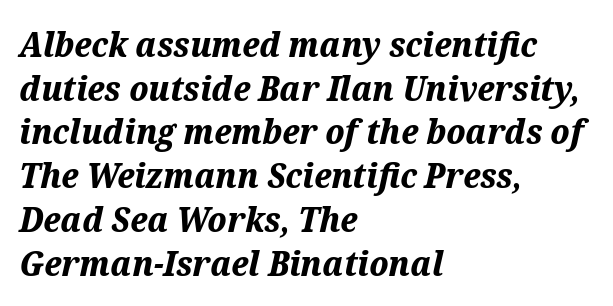
Q: Is the text bold? A: Yes.
Q: Is the text italic (slanted)? A: Yes, it leans right by about 12 degrees.
Q: Is the text underlined? A: No.
Q: How is the paragraph aligned? A: Left-aligned.
Q: Is the spacing between letters normal or unusually wide? A: Normal.
Q: Is the spacing between lines tight, normal or loose? A: Normal.
Q: Width (condensed, normal, or wide)? A: Normal.
Q: Stroke contrast? A: Medium.
Q: x-height? A: Medium.
Q: Monospaced? A: No.
